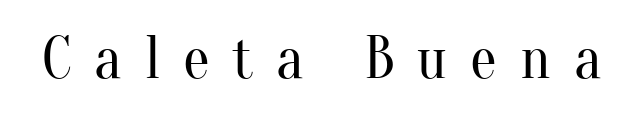
Q: Is the text bold? A: No.
Q: Is the text italic (slanted)? A: No, it is upright.
Q: Is the typeface a serif or a sans-serif typeface? A: Serif.
Q: Is the text underlined? A: No.
Q: Is the spacing between letters normal or unusually wide? A: Unusually wide.
Q: Width (condensed, normal, or wide)? A: Normal.
Q: Stroke contrast? A: Medium.
Q: x-height? A: Small.
Q: Monospaced? A: No.
